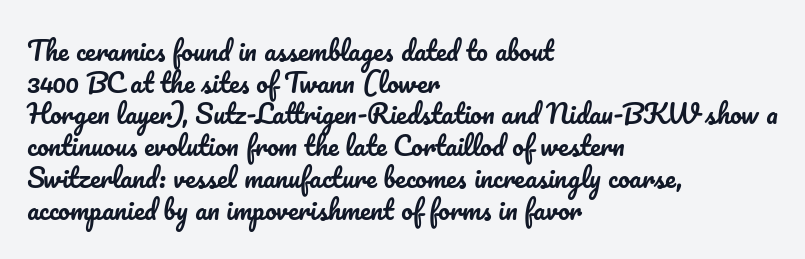
The image shows 26 px text type; set left-aligned, line spacing 1.22x, normal letter spacing, not underlined.
